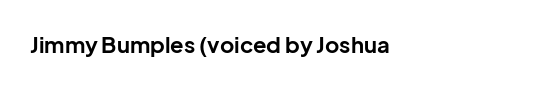
Short note: letters normally spaced. Words float on clear page, feet unadorned. The letters stand upright; this is a roman face. Heavy, bold letterforms.
